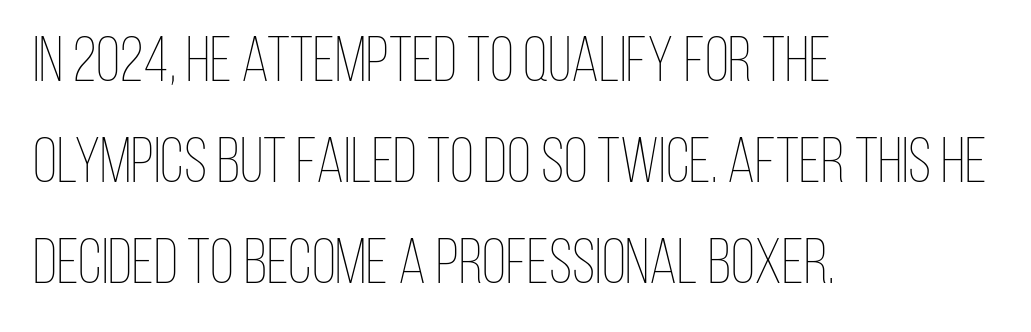
The image shows 63 px thin, condensed type, upright; set left-aligned, normal line spacing (1.6x), normal letter spacing, not underlined; low stroke contrast and a large x-height.
